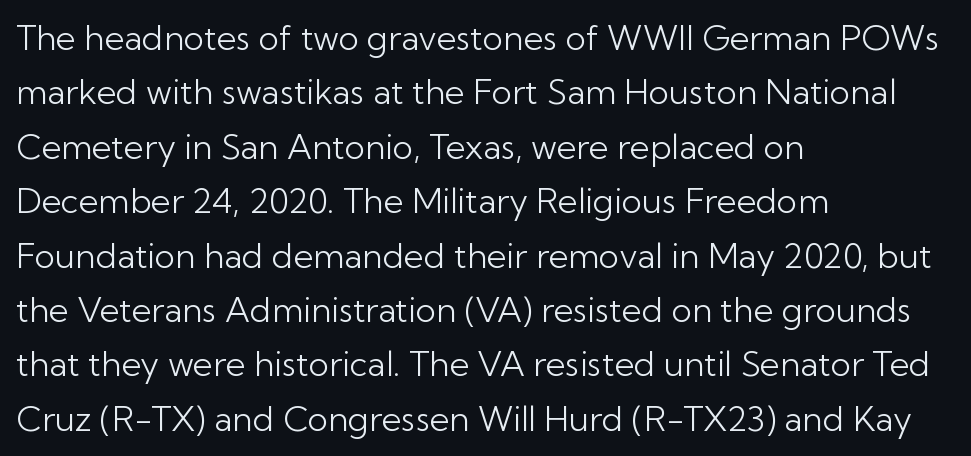
Quick note: underline off. You could not count columns in this text — the font is proportionally spaced. In terms of leading, this rendering sits right in the middle. Observe the ordinary spacing: letters are neighbours, not strangers. The type sits square on the baseline with zero lean.
